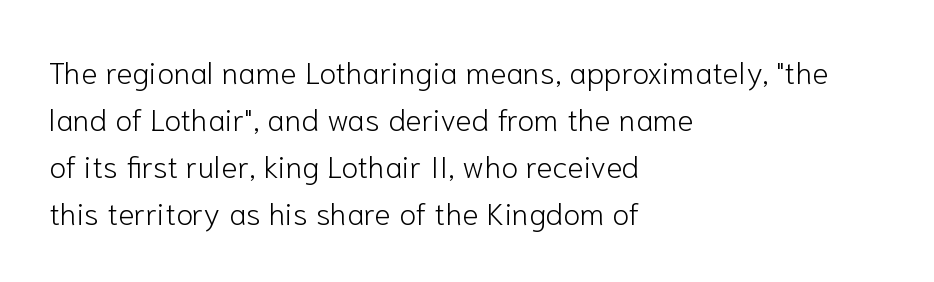
The image shows 31 px light sans-serif type, upright; set left-aligned, normal line spacing (1.52x), normal letter spacing, not underlined; low stroke contrast and a medium x-height.
